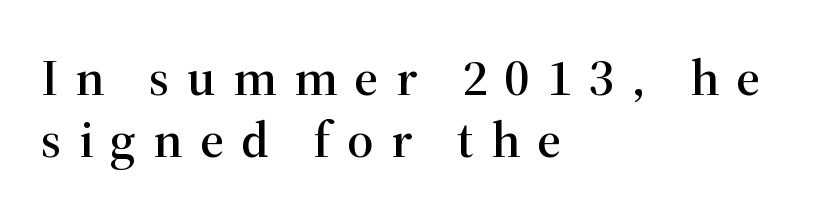
The image shows 52 px serif type, upright; set left-aligned, line spacing 1.19x, unusually wide letter spacing (+0.33 em), not underlined; high stroke contrast and a medium x-height.
